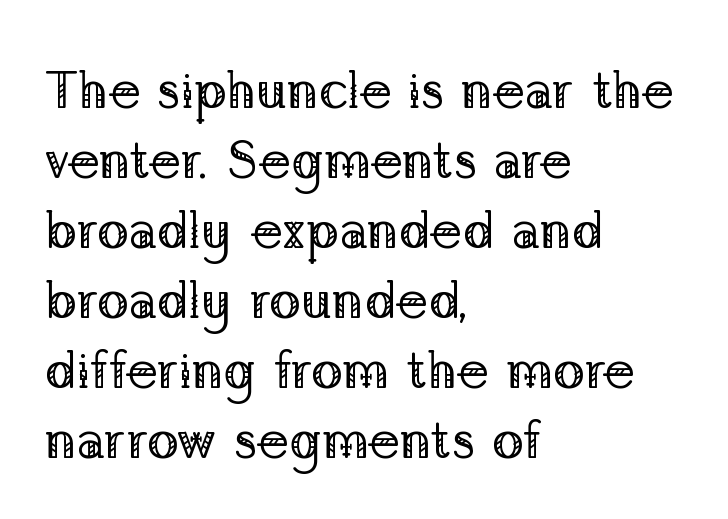
The image shows 53 px regular-weight serif type, upright; set left-aligned, normal line spacing (1.32x), normal letter spacing, not underlined; low stroke contrast and a medium x-height.
